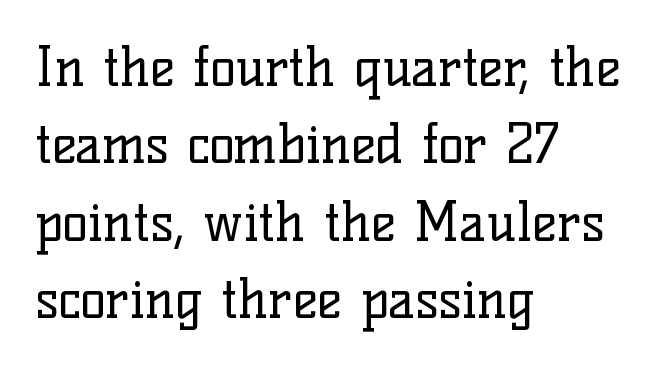
The image shows 53 px regular-weight serif type, upright; set left-aligned, normal line spacing (1.46x), normal letter spacing, not underlined; low stroke contrast and a medium x-height.
